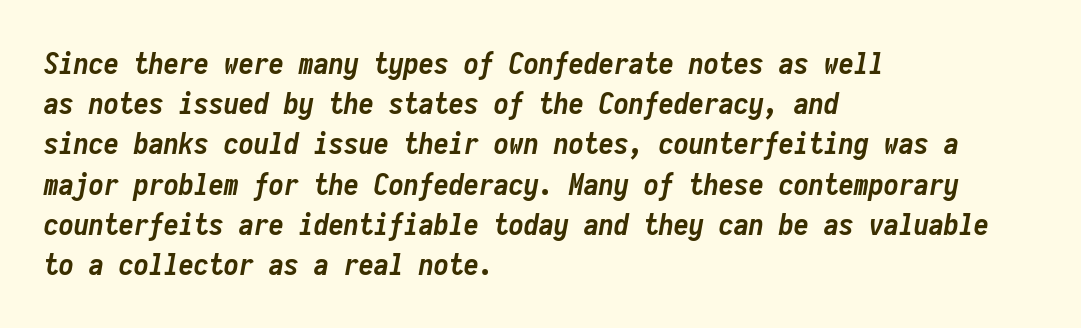
The rendering uses typewriter-style spacing with identical character cells. The line-height multiplier appears to be the usual default. The rendering keeps characters at their native spacing. The characters look thick and weighty, a clear bold. This sample uses an oblique cut, with every glyph tilted off the vertical.
